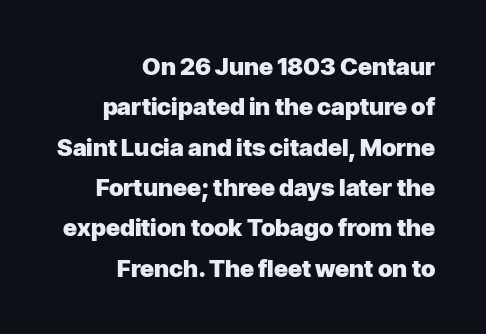
Q: Is the text bold? A: Yes.
Q: Is the text italic (slanted)? A: No, it is upright.
Q: Is the text underlined? A: No.
Q: How is the paragraph aligned? A: Right-aligned.
Q: Is the spacing between letters normal or unusually wide? A: Normal.
Q: Is the spacing between lines tight, normal or loose? A: Normal.
